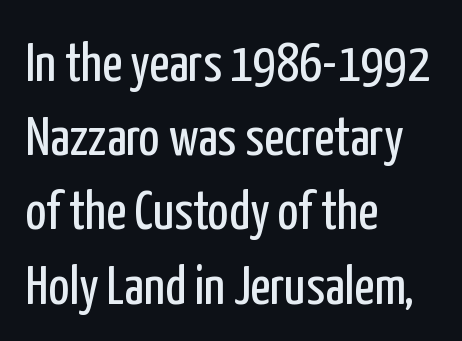
Descenders hang freely into open space. What stands out about the letter spacing? Nothing — it is the standard amount. Every row of glyphs begins at an identical x-position on the left. Rendered with straight, roman letterforms. No feet cap the strokes, marking this as sans-serif type. Baseline-to-baseline distance is the conventional proportion of letter height.
